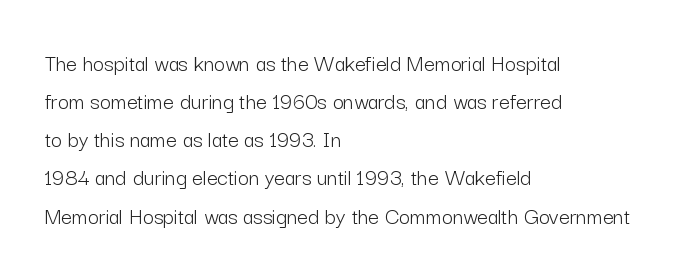
Is there much room between lines? A standard amount, neither cramped nor airy. A roman cut, with each character standing at attention. How are the letters spaced? Ordinarily, with no added tracking. This rendering features lettering with no underline. The paragraph shown leans on its left margin. The weight tops out at a normal text grade.
